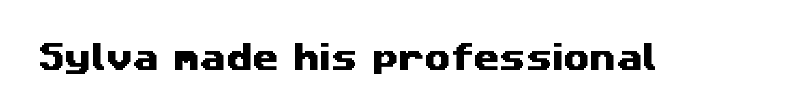
The image shows 30 px wide sans-serif type; set normal letter spacing, not underlined; medium stroke contrast and a medium x-height.
